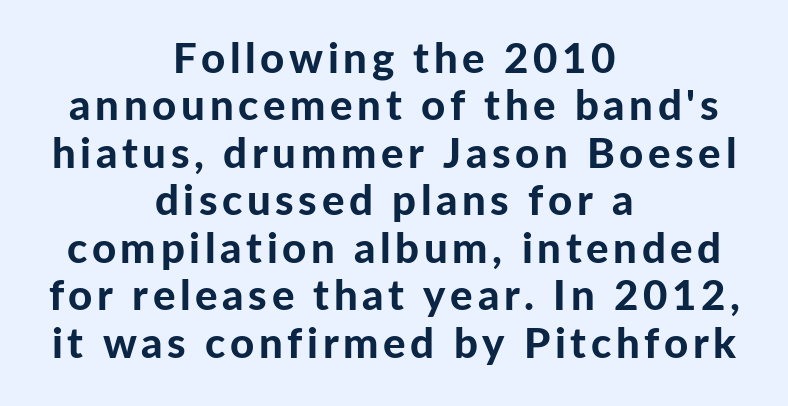
The designer dialed line spacing down below the default. Is the block centered? Yes — each line is placed symmetrically about the middle. Decoration check: the copy has no underline. Italic: no, the glyphs are upright roman.
